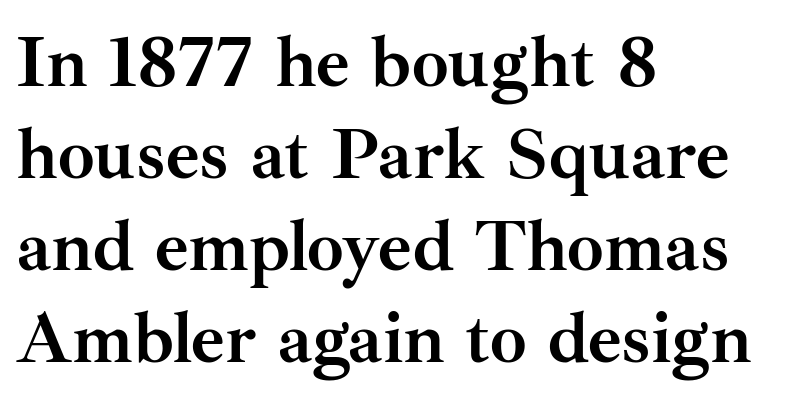
This is roman type, the default non-slanted kind. A typesetter would call this proportional, since set widths differ per character. Standard letterfit; no display-style spreading of the glyphs. The type family on display is of the serif kind.
